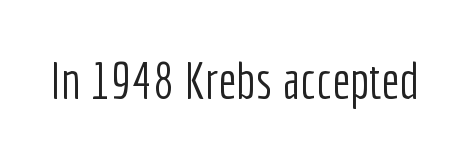
{"serif": "no", "italic": "no", "bold": "no", "weight": "light", "width": "condensed", "stroke_contrast": "low", "x_height": "medium", "monospaced": "no", "underline": "no", "letter_spacing": "normal", "letter_spacing_em": 0.0, "glyph_px": 51}
